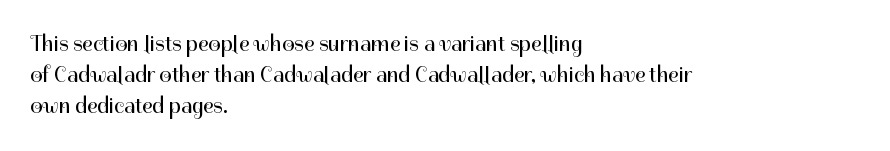
{"italic": "no", "bold": "no", "underline": "no", "align": "left", "line_spacing": "normal", "line_spacing_ratio": 1.41, "letter_spacing": "normal", "letter_spacing_em": 0.0, "glyph_px": 22}
